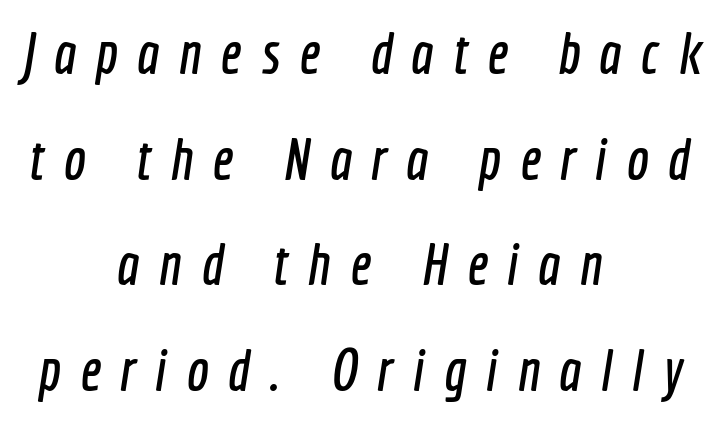
Q: Is the typeface a serif or a sans-serif typeface? A: Sans-serif.
Q: Is the text underlined? A: No.
Q: How is the paragraph aligned? A: Centered.
Q: Is the spacing between letters normal or unusually wide? A: Unusually wide.
Q: Width (condensed, normal, or wide)? A: Condensed.
Q: x-height? A: Medium.
Q: Monospaced? A: No.
